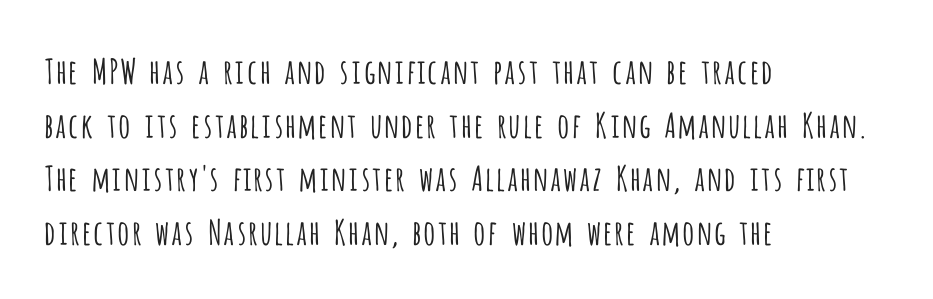
Q: Is the text bold? A: No.
Q: Is the text italic (slanted)? A: No, it is upright.
Q: Is the typeface a serif or a sans-serif typeface? A: Sans-serif.
Q: Is the text underlined? A: No.
Q: How is the paragraph aligned? A: Left-aligned.
Q: Is the spacing between letters normal or unusually wide? A: Normal.
Q: Is the spacing between lines tight, normal or loose? A: Normal.
Q: Width (condensed, normal, or wide)? A: Condensed.
Q: Stroke contrast? A: Low.
Q: x-height? A: Large.
Q: Monospaced? A: No.
